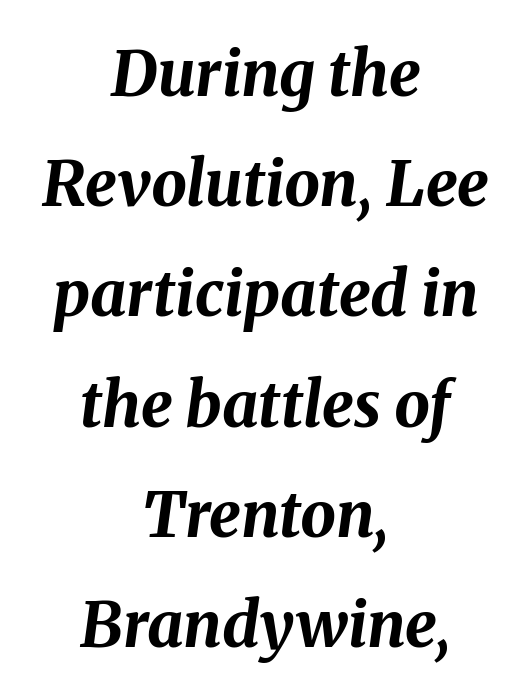
{"italic": "yes", "lean": "right", "slant_degrees": 8, "bold": "yes", "weight": "bold", "width": "normal", "stroke_contrast": "medium", "x_height": "medium", "monospaced": "no", "underline": "no", "align": "center", "line_spacing_ratio": 1.75, "letter_spacing": "normal", "letter_spacing_em": 0.0, "glyph_px": 63}
